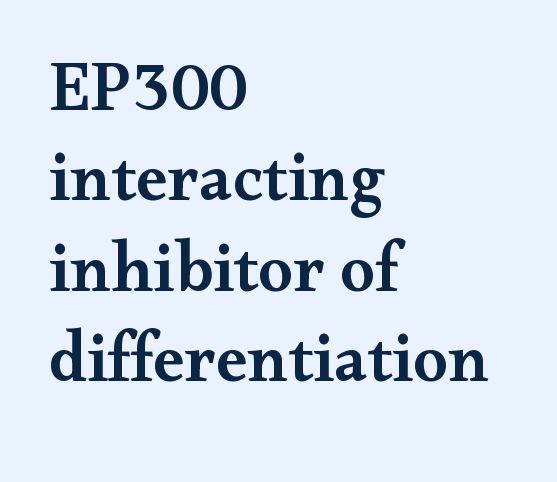
Q: Is the text bold? A: Semi-bold.
Q: Is the text italic (slanted)? A: No, it is upright.
Q: Is the typeface a serif or a sans-serif typeface? A: Serif.
Q: Is the text underlined? A: No.
Q: How is the paragraph aligned? A: Left-aligned.
Q: Is the spacing between letters normal or unusually wide? A: Normal.
Q: Is the spacing between lines tight, normal or loose? A: Normal.
Q: Width (condensed, normal, or wide)? A: Wide.
Q: Stroke contrast? A: Medium.
Q: x-height? A: Small.
Q: Monospaced? A: No.
